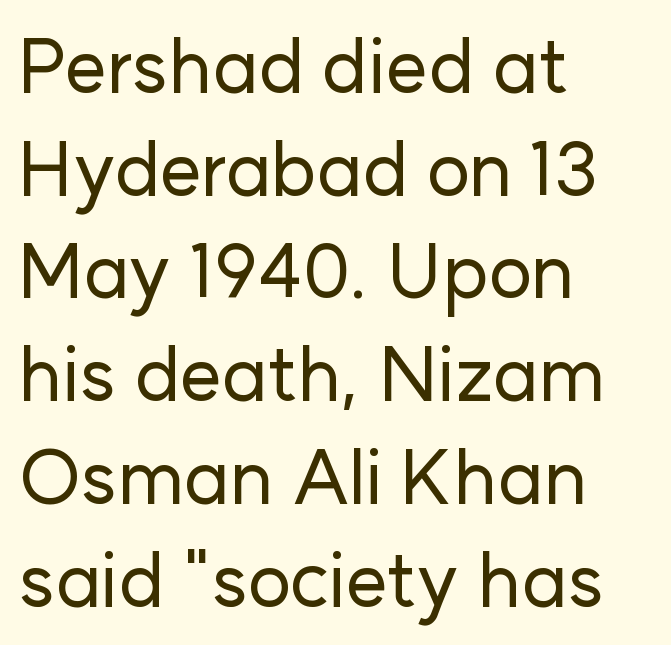
{"serif": "no", "italic": "no", "width": "normal", "stroke_contrast": "low", "x_height": "medium", "monospaced": "no", "underline": "no", "align": "left", "line_spacing": "normal", "line_spacing_ratio": 1.37, "letter_spacing": "normal", "letter_spacing_em": 0.0, "glyph_px": 75}
